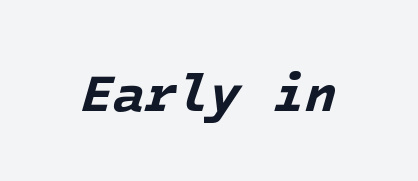
Q: Is the text bold? A: Yes.
Q: Is the text italic (slanted)? A: Yes, it leans right by about 16 degrees.
Q: Is the text underlined? A: No.
Q: Is the spacing between letters normal or unusually wide? A: Normal.
Q: Width (condensed, normal, or wide)? A: Normal.
Q: Stroke contrast? A: Low.
Q: x-height? A: Medium.
